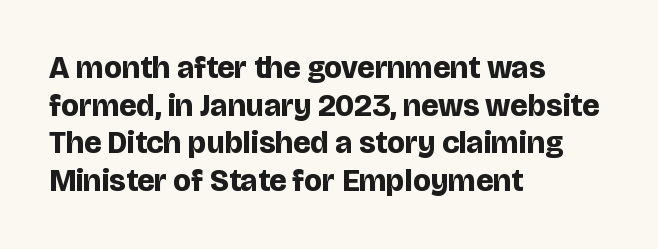
The image shows 31 px bold sans-serif type, upright; set left-aligned, line spacing 1.21x, normal letter spacing, not underlined; low stroke contrast and a large x-height.
